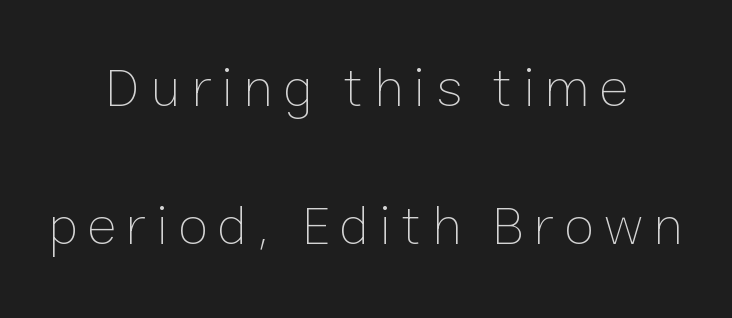
Q: Is the text bold? A: No.
Q: Is the text italic (slanted)? A: No, it is upright.
Q: Is the text underlined? A: No.
Q: How is the paragraph aligned? A: Centered.
Q: Is the spacing between lines tight, normal or loose? A: Loose.
Q: Width (condensed, normal, or wide)? A: Normal.
Q: Stroke contrast? A: Low.
Q: x-height? A: Medium.
Q: Monospaced? A: No.
